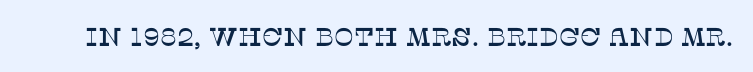
Is there any slant? The stems are plumb. Descenders are the only things crossing below the line. The line texture is even and compact thanks to regular tracking.
